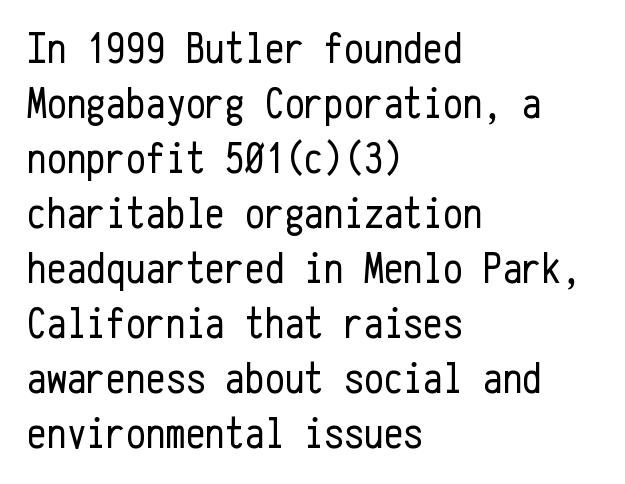
{"serif": "no", "italic": "no", "bold": "no", "weight": "regular", "width": "condensed", "stroke_contrast": "low", "x_height": "medium", "monospaced": "yes", "underline": "no", "align": "left", "line_spacing": "normal", "line_spacing_ratio": 1.25, "letter_spacing": "normal", "letter_spacing_em": 0.0, "glyph_px": 44}
